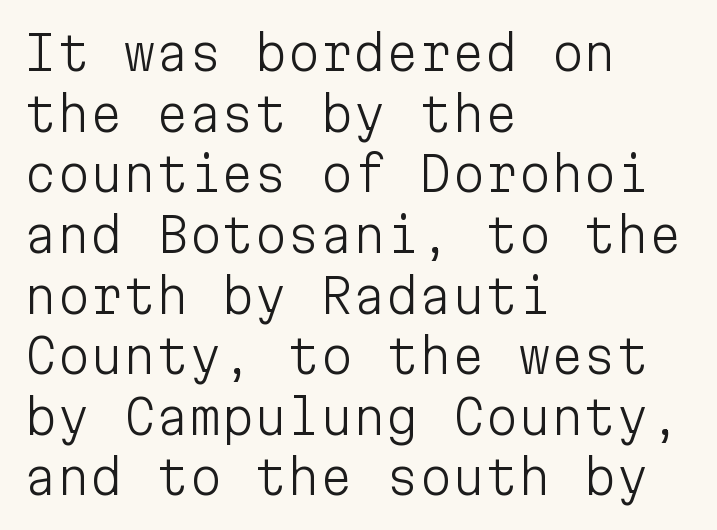
The image shows 47 px light sans-serif type, upright, monospaced; set left-aligned, normal line spacing (1.29x), normal letter spacing, not underlined; low stroke contrast and a medium x-height.
